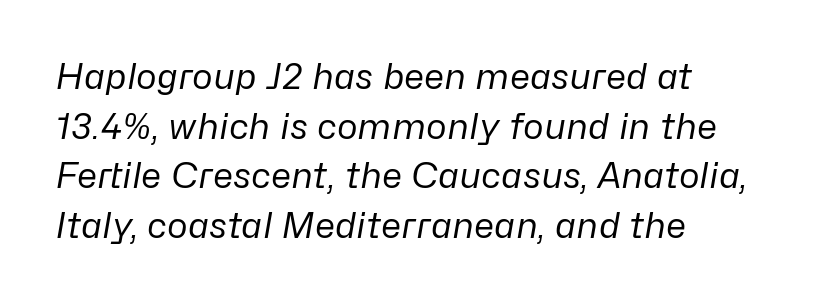
Q: Is the text bold? A: No.
Q: Is the text italic (slanted)? A: Yes, it leans right by about 10 degrees.
Q: Is the text underlined? A: No.
Q: How is the paragraph aligned? A: Left-aligned.
Q: Is the spacing between letters normal or unusually wide? A: Normal.
Q: Is the spacing between lines tight, normal or loose? A: Normal.
Q: Width (condensed, normal, or wide)? A: Normal.
Q: Stroke contrast? A: Low.
Q: x-height? A: Medium.
Q: Monospaced? A: No.
